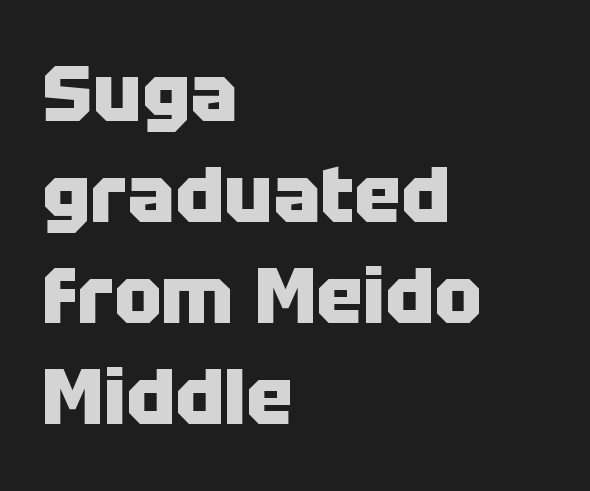
Characters follow at the spacing the type designer built in. You could not count columns in this text — the font is proportionally spaced. Descenders are the only things crossing below the line. One glance says typical: line gaps are just what's usual. The letters stand upright; this is a roman face.
